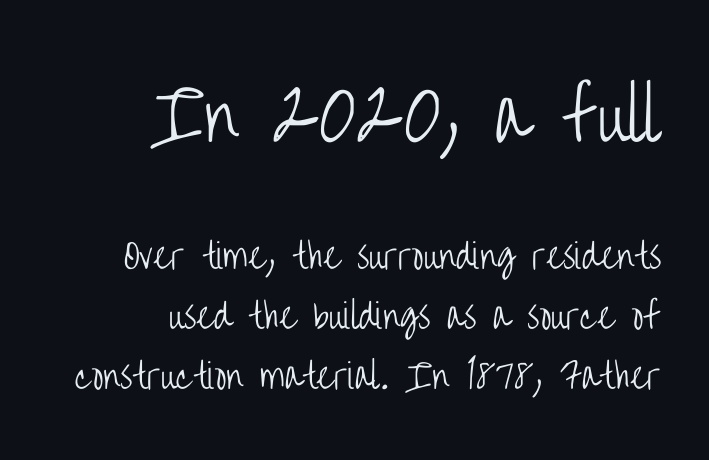
{"serif": "no", "italic": "no", "bold": "no", "weight": "light", "width": "condensed", "stroke_contrast": "low", "x_height": "large", "monospaced": "no", "underline": "no", "align": "right", "line_spacing_ratio": 1.76, "letter_spacing": "normal", "letter_spacing_em": 0.0, "larger_block": "first", "size_ratio": 2.0, "glyph_px": 68}
